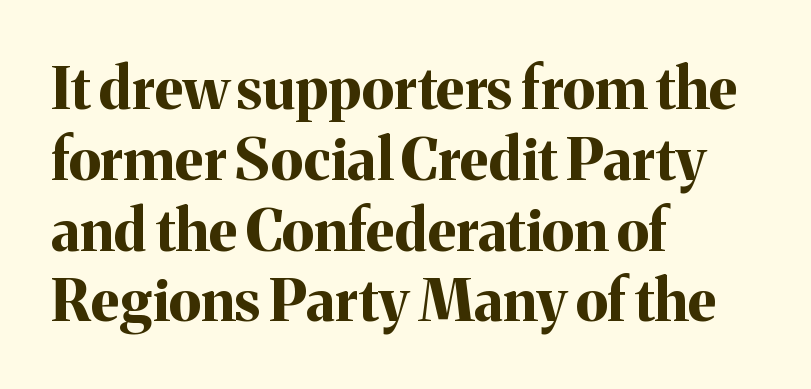
Q: Is the text bold? A: Yes.
Q: Is the text italic (slanted)? A: No, it is upright.
Q: Is the typeface a serif or a sans-serif typeface? A: Serif.
Q: Is the text underlined? A: No.
Q: How is the paragraph aligned? A: Left-aligned.
Q: Is the spacing between letters normal or unusually wide? A: Normal.
Q: Width (condensed, normal, or wide)? A: Normal.
Q: Stroke contrast? A: Medium.
Q: x-height? A: Medium.
Q: Monospaced? A: No.
